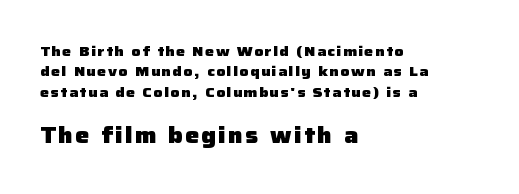
{"italic": "no", "bold": "yes", "underline": "no", "align": "left", "line_spacing": "normal", "line_spacing_ratio": 1.45, "larger_block": "second", "size_ratio": 1.57, "glyph_px": 22}
